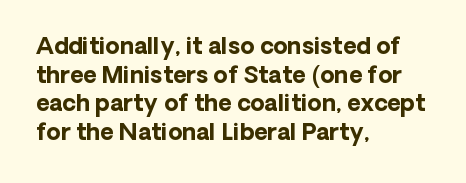
The image shows 23 px bold type, upright; set left-aligned, normal line spacing (1.25x), normal letter spacing, not underlined.
